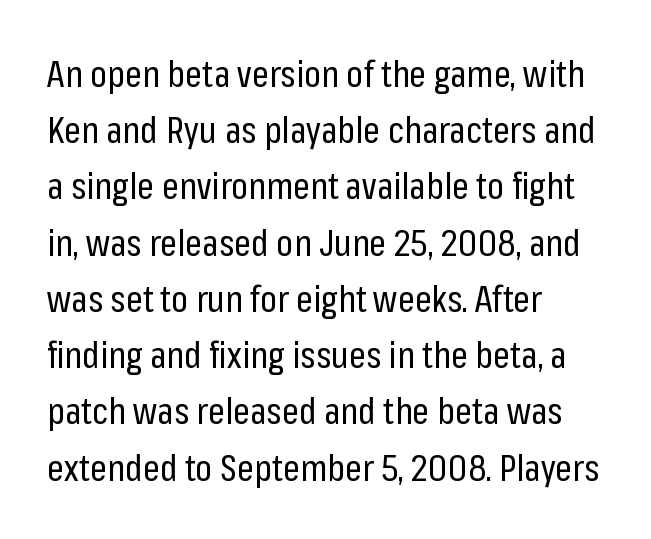
Casual observation: everything's shoved over to the left. Notice how descenders clear the ascenders below comfortably — that's standard leading. Nope, no serifs anywhere on these letters. The horizontal fit of the characters is conventional and even.
